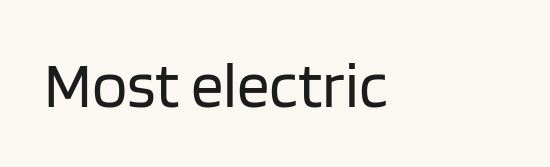
Q: Is the text bold? A: No.
Q: Is the text italic (slanted)? A: No, it is upright.
Q: Is the typeface a serif or a sans-serif typeface? A: Sans-serif.
Q: Is the text underlined? A: No.
Q: How is the paragraph aligned? A: Left-aligned.
Q: Is the spacing between letters normal or unusually wide? A: Normal.
Q: Width (condensed, normal, or wide)? A: Normal.
Q: Stroke contrast? A: Low.
Q: x-height? A: Large.
Q: Monospaced? A: No.
